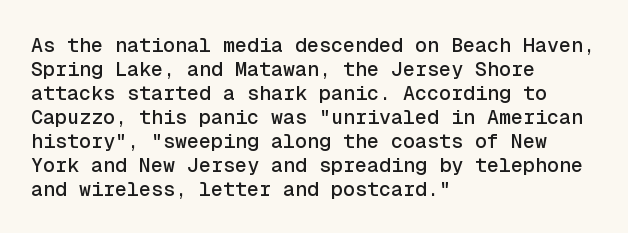
The image shows 20 px text type, upright; set left-aligned, line spacing 1.2x, normal letter spacing, not underlined.
